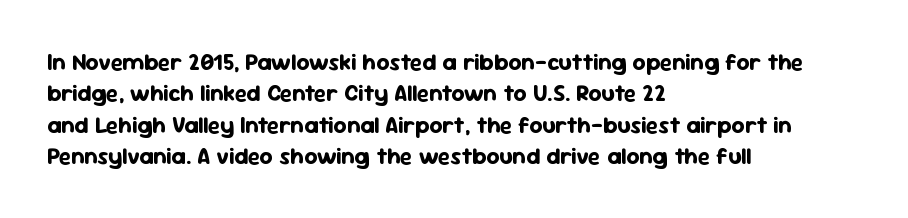
{"italic": "no", "bold": "yes", "underline": "no", "align": "left", "line_spacing": "normal", "line_spacing_ratio": 1.36, "letter_spacing": "normal", "letter_spacing_em": 0.0, "glyph_px": 23}
